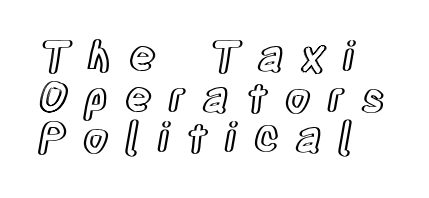
Q: Is the text italic (slanted)? A: Yes.
Q: Is the text underlined? A: No.
Q: How is the paragraph aligned? A: Left-aligned.
Q: Is the spacing between letters normal or unusually wide? A: Unusually wide.
Q: Is the spacing between lines tight, normal or loose? A: Tight.
Q: Width (condensed, normal, or wide)? A: Condensed.
Q: x-height? A: Large.
Q: Monospaced? A: No.
